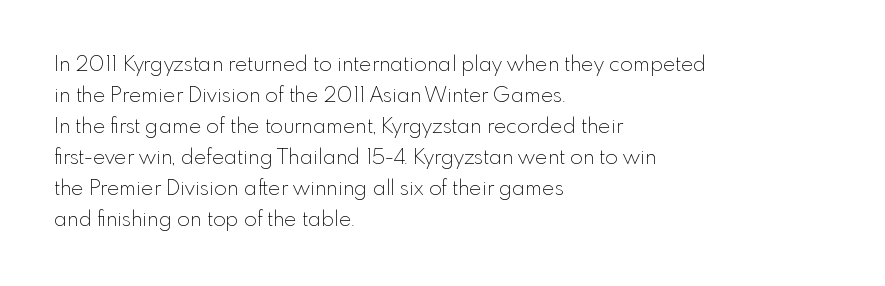
No chunkiness to these letters — they're not bold. The area under the type is left untouched. This rendering uses left alignment, leaving the right contour irregular. The font's upright variant was chosen for this text. Compared with typical body copy, the letter spacing here is the same.
